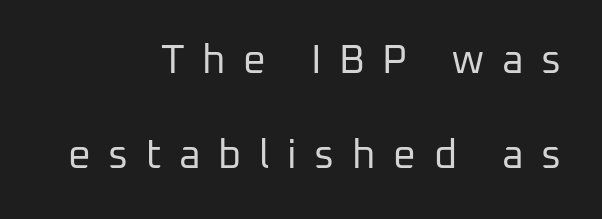
Q: Is the text bold? A: No.
Q: Is the text italic (slanted)? A: No, it is upright.
Q: Is the typeface a serif or a sans-serif typeface? A: Sans-serif.
Q: Is the text underlined? A: No.
Q: How is the paragraph aligned? A: Right-aligned.
Q: Is the spacing between letters normal or unusually wide? A: Unusually wide.
Q: Is the spacing between lines tight, normal or loose? A: Loose.
Q: Width (condensed, normal, or wide)? A: Normal.
Q: Stroke contrast? A: Low.
Q: x-height? A: Medium.
Q: Monospaced? A: No.
